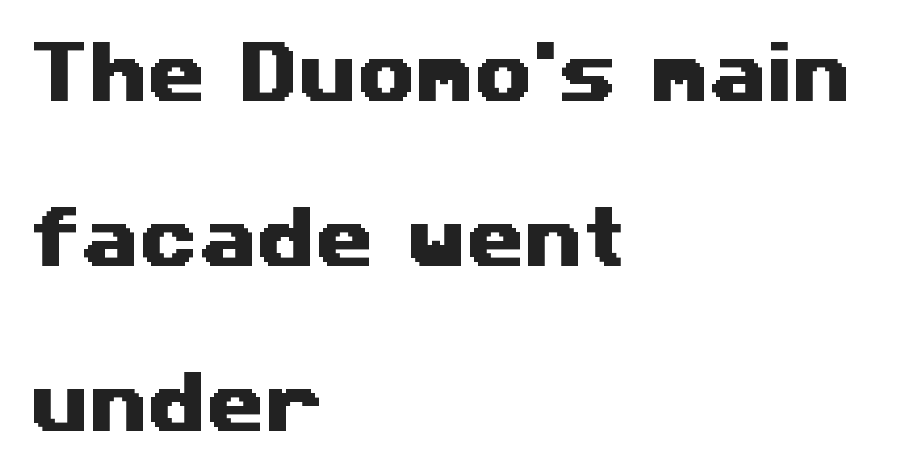
Q: Is the typeface a serif or a sans-serif typeface? A: Sans-serif.
Q: Is the text underlined? A: No.
Q: How is the paragraph aligned? A: Left-aligned.
Q: Is the spacing between letters normal or unusually wide? A: Normal.
Q: Is the spacing between lines tight, normal or loose? A: Loose.
Q: Width (condensed, normal, or wide)? A: Wide.
Q: Stroke contrast? A: Medium.
Q: x-height? A: Medium.
Q: Monospaced? A: No.
